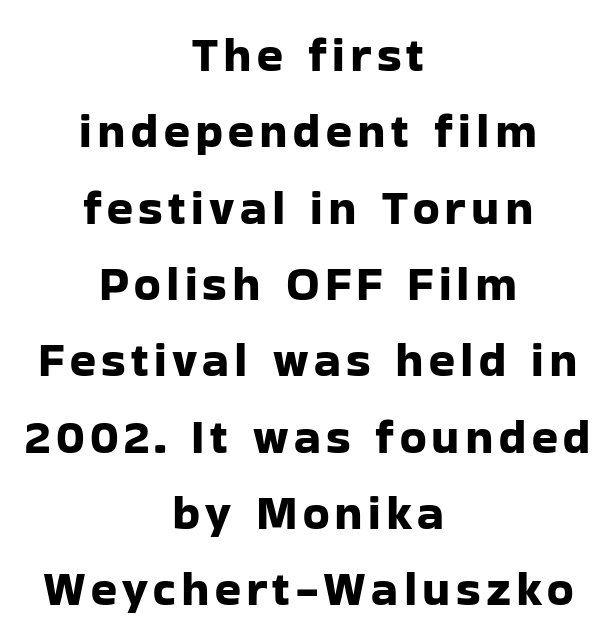
This rendering features lettering with no underline. Spacing verdict: proportional, widths tailored to each character. The lines sit at an ordinary, default distance from one another. You can tell from the bare stems that sans-serif type was used.
